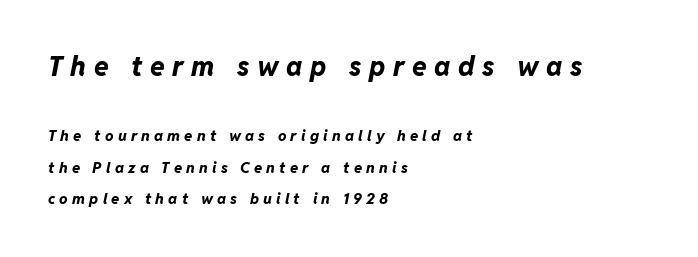
{"italic": "yes", "lean": "right", "slant_degrees": 11, "bold": "yes", "underline": "no", "align": "left", "line_spacing": "loose", "line_spacing_ratio": 2.07, "letter_spacing": "wide", "letter_spacing_em": 0.28, "larger_block": "first", "size_ratio": 1.8, "glyph_px": 27}
